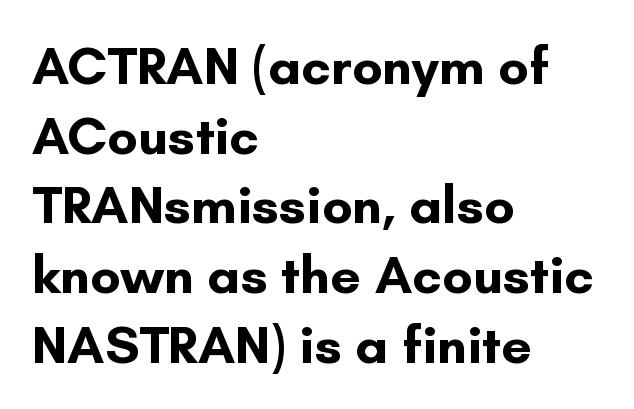
{"serif": "no", "italic": "no", "bold": "yes", "weight": "bold", "width": "normal", "stroke_contrast": "low", "x_height": "small", "monospaced": "no", "underline": "no", "align": "left", "line_spacing": "normal", "line_spacing_ratio": 1.29, "letter_spacing": "normal", "letter_spacing_em": 0.0, "glyph_px": 54}
